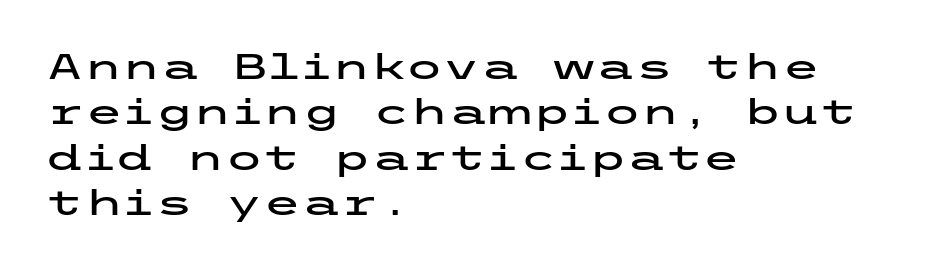
Q: Is the text italic (slanted)? A: No, it is upright.
Q: Is the typeface a serif or a sans-serif typeface? A: Sans-serif.
Q: Is the text underlined? A: No.
Q: How is the paragraph aligned? A: Left-aligned.
Q: Is the spacing between letters normal or unusually wide? A: Normal.
Q: Is the spacing between lines tight, normal or loose? A: Normal.
Q: Width (condensed, normal, or wide)? A: Wide.
Q: Stroke contrast? A: Low.
Q: x-height? A: Medium.
